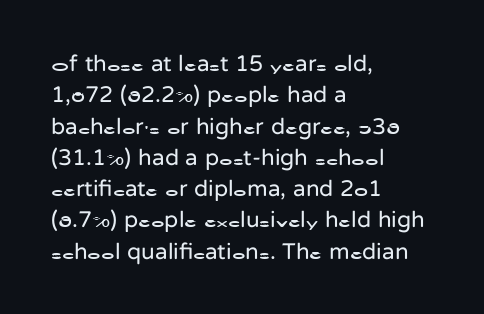
{"italic": "no", "bold": "no", "underline": "no", "align": "left", "line_spacing": "normal", "line_spacing_ratio": 1.36, "letter_spacing": "normal", "letter_spacing_em": 0.0, "glyph_px": 23}
